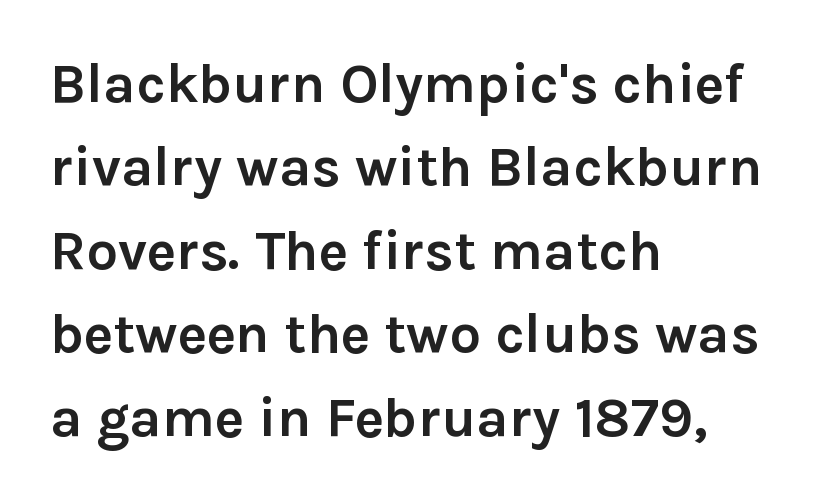
The image shows 56 px semibold sans-serif type, upright; set left-aligned, normal line spacing (1.49x), normal letter spacing, not underlined; a medium x-height.
